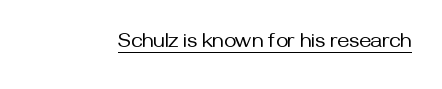
{"italic": "no", "bold": "no", "underline": "yes", "letter_spacing": "normal", "letter_spacing_em": 0.0, "glyph_px": 21}
